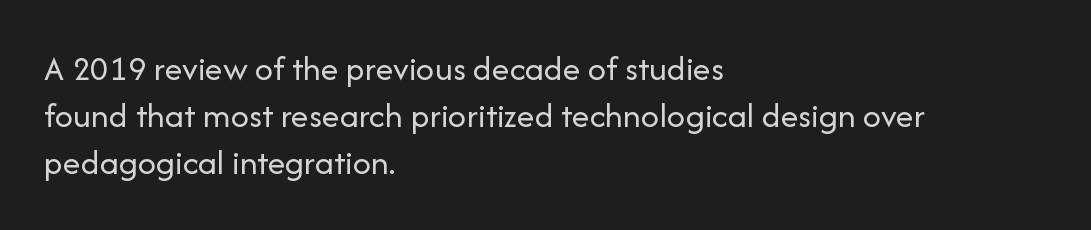
{"serif": "no", "italic": "no", "bold": "no", "weight": "regular", "width": "normal", "stroke_contrast": "low", "x_height": "medium", "monospaced": "no", "underline": "no", "align": "left", "line_spacing": "normal", "line_spacing_ratio": 1.3, "letter_spacing": "normal", "letter_spacing_em": 0.0, "glyph_px": 36}
